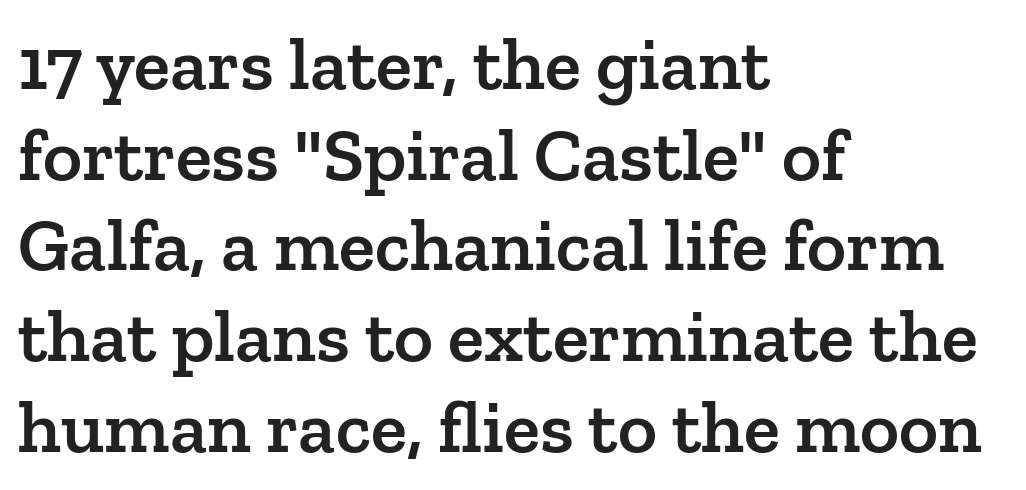
{"serif": "yes", "italic": "no", "bold": "semi", "weight": "semibold", "width": "normal", "stroke_contrast": "low", "x_height": "medium", "monospaced": "no", "underline": "no", "align": "left", "line_spacing_ratio": 1.21, "letter_spacing": "normal", "letter_spacing_em": 0.0, "glyph_px": 75}
